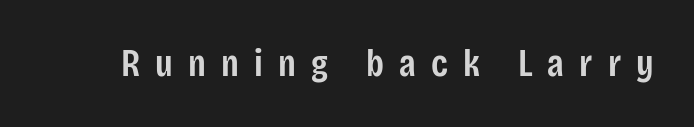
The space directly below the letters is spotless. There is plenty of visible air inserted between adjacent glyphs. Weight: semibold (demi). A typesetter would mark this as roman, not italic. Note: no serifs on the glyphs.
